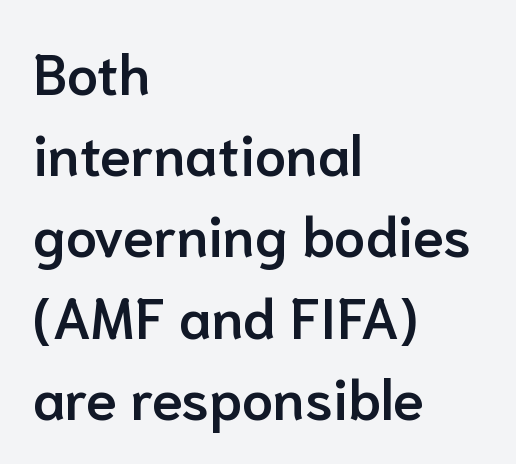
{"serif": "no", "italic": "no", "bold": "semi", "weight": "semibold", "width": "normal", "stroke_contrast": "low", "x_height": "medium", "monospaced": "no", "underline": "no", "align": "left", "line_spacing": "normal", "line_spacing_ratio": 1.45, "letter_spacing": "normal", "letter_spacing_em": 0.0, "glyph_px": 56}
